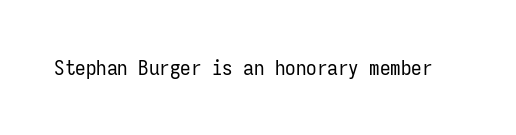
Q: Is the text bold? A: No.
Q: Is the text italic (slanted)? A: No, it is upright.
Q: Is the text underlined? A: No.
Q: Is the spacing between letters normal or unusually wide? A: Normal.
